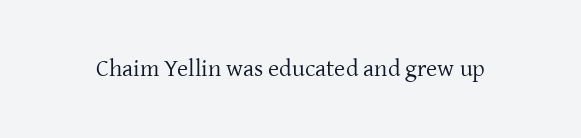
The image shows 24 px text type, upright; set normal letter spacing, not underlined.
